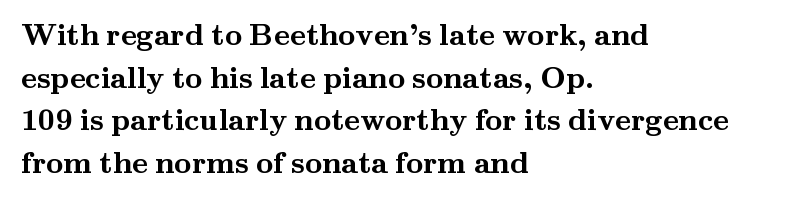
This is the regular roman posture of the typeface. The type family on display is of the serif kind. The space between consecutive lines is moderate. Which margin do the lines hug? The left one — the right edge is uneven. Is the letter spacing exaggerated? No — it looks like the ordinary default. This sample has the flowing, uneven cadence of proportional lettering.
